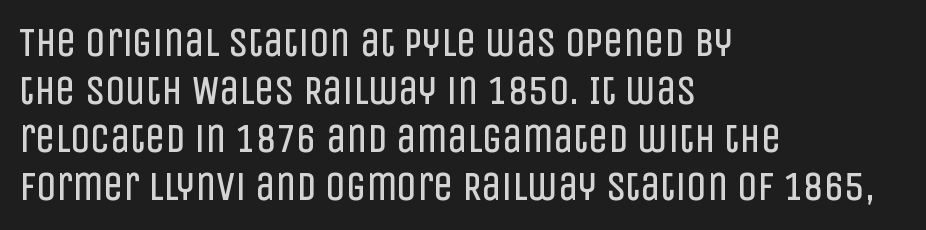
The image shows 40 px regular-weight, condensed sans-serif type, upright; set left-aligned, line spacing 1.2x, normal letter spacing, not underlined; low stroke contrast and a large x-height.
